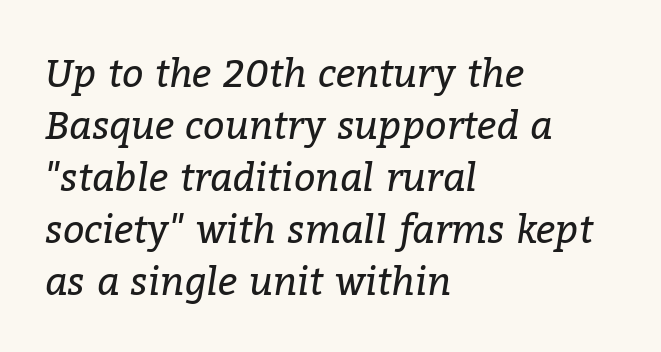
Do the characters align in a grid? No, the font is proportional. The compositor pushed each line to the left boundary. Descenders are the only things crossing below the line. Bold? No — there's no thickening of the strokes.
